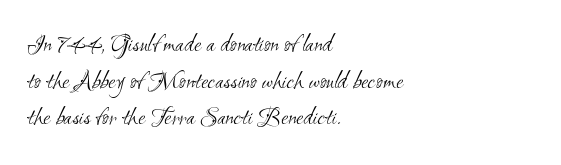
The image shows 26 px text type; set left-aligned, normal line spacing (1.41x), normal letter spacing, not underlined.
